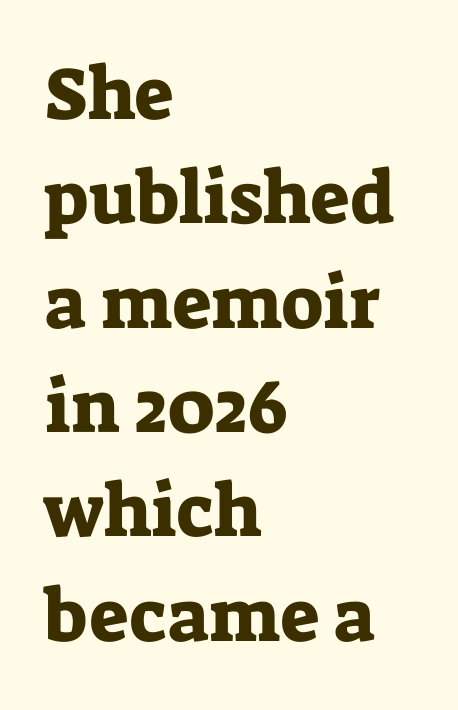
Q: Is the text italic (slanted)? A: No, it is upright.
Q: Is the typeface a serif or a sans-serif typeface? A: Serif.
Q: Is the text underlined? A: No.
Q: How is the paragraph aligned? A: Left-aligned.
Q: Is the spacing between letters normal or unusually wide? A: Normal.
Q: Is the spacing between lines tight, normal or loose? A: Normal.
Q: Width (condensed, normal, or wide)? A: Normal.
Q: Stroke contrast? A: Low.
Q: x-height? A: Medium.
Q: Monospaced? A: No.
